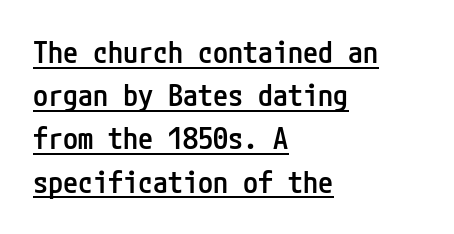
The image shows 30 px semibold, condensed sans-serif type, upright; set left-aligned, normal line spacing (1.44x), normal letter spacing, underlined; low stroke contrast and a medium x-height.
